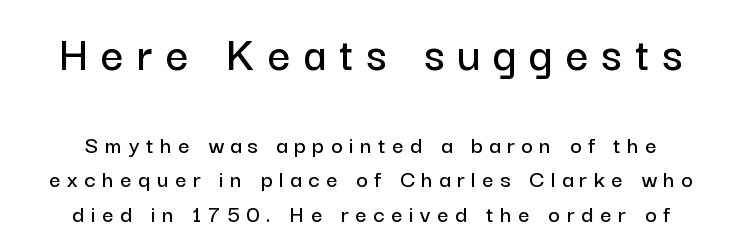
Each row of text sits above clean, open space. The paragraph has two soft edges and a firm central axis. A normal amount of white space separates one row of letters from the next. The gaps between neighbouring characters are conspicuously large.
